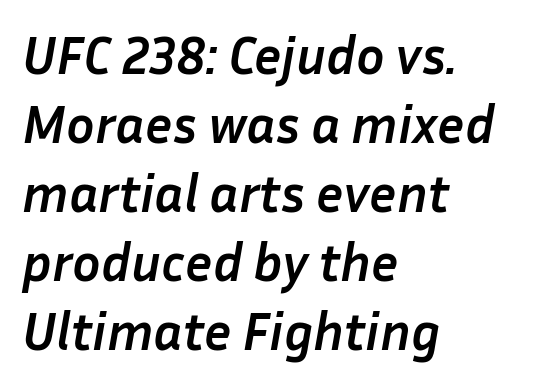
{"italic": "yes", "lean": "right", "slant_degrees": 10, "bold": "yes", "weight": "semibold", "width": "normal", "stroke_contrast": "low", "x_height": "medium", "monospaced": "no", "underline": "no", "align": "left", "line_spacing": "normal", "line_spacing_ratio": 1.3, "letter_spacing": "normal", "letter_spacing_em": 0.0, "glyph_px": 53}
